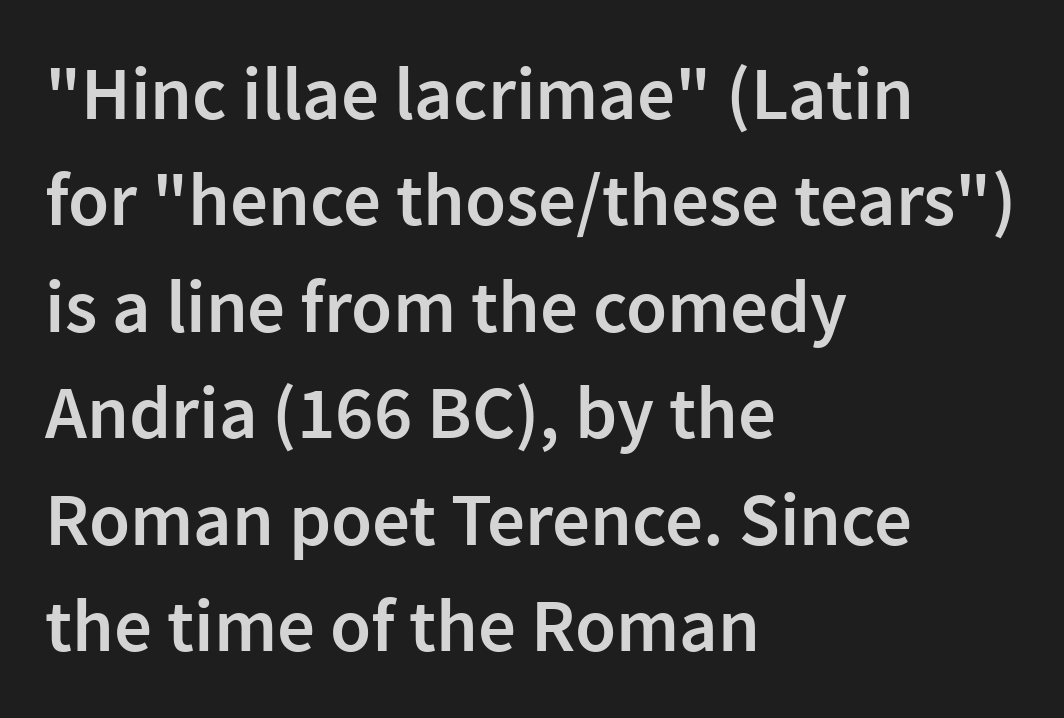
{"serif": "no", "italic": "no", "bold": "semi", "weight": "semibold", "width": "normal", "x_height": "medium", "monospaced": "no", "underline": "no", "align": "left", "line_spacing": "normal", "line_spacing_ratio": 1.42, "letter_spacing": "normal", "letter_spacing_em": 0.0, "glyph_px": 75}
